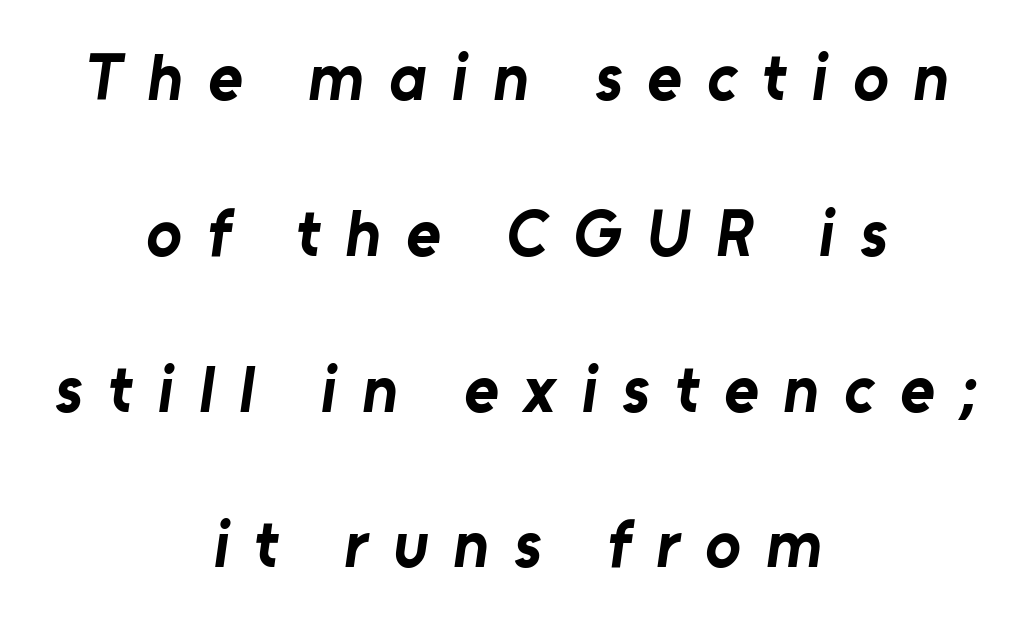
Is this a fixed-width face? No — the glyphs have proportional, varying widths. Line starts and ends both wander, symmetrically. The string is rendered with underlining switched off. The typeface chosen for these lines omits serifs. Vertically, the passage feels expansive, rows floating well apart.
